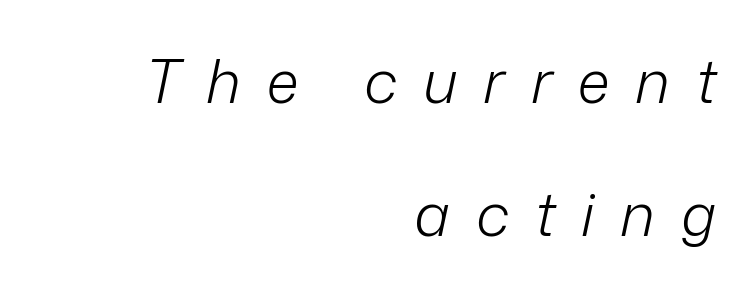
{"italic": "yes", "lean": "right", "slant_degrees": 12, "bold": "no", "weight": "light", "width": "normal", "stroke_contrast": "low", "x_height": "medium", "monospaced": "no", "underline": "no", "align": "right", "line_spacing": "loose", "line_spacing_ratio": 2.22, "letter_spacing": "wide", "letter_spacing_em": 0.43, "glyph_px": 60}
